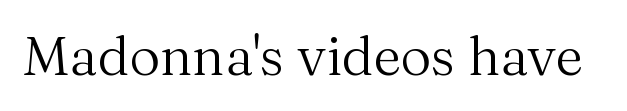
{"serif": "yes", "italic": "no", "bold": "no", "weight": "regular", "width": "normal", "stroke_contrast": "medium", "x_height": "medium", "monospaced": "no", "underline": "no", "letter_spacing": "normal", "letter_spacing_em": 0.0, "glyph_px": 54}
